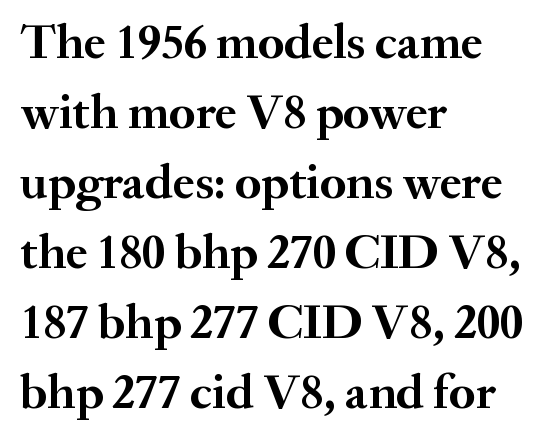
Check where the strokes stop: tiny serifs finish them off. Interline gaps are of average width in this sample. The letters stand straight up with perfectly vertical stems. Anything drawn beneath the words? Only blank space. Look at the stroke-to-counter ratio: heavy, a bold.
